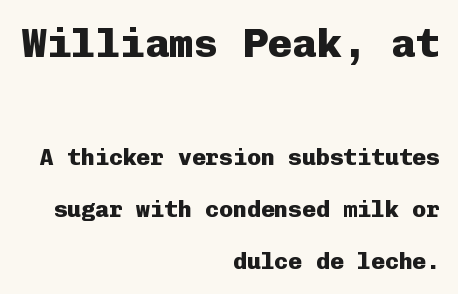
The image shows 41 px heavy sans-serif type, upright, monospaced; set right-aligned, loose line spacing (2.26x), normal letter spacing, not underlined; the first (top) block is 1.78x larger; low stroke contrast and a medium x-height.
